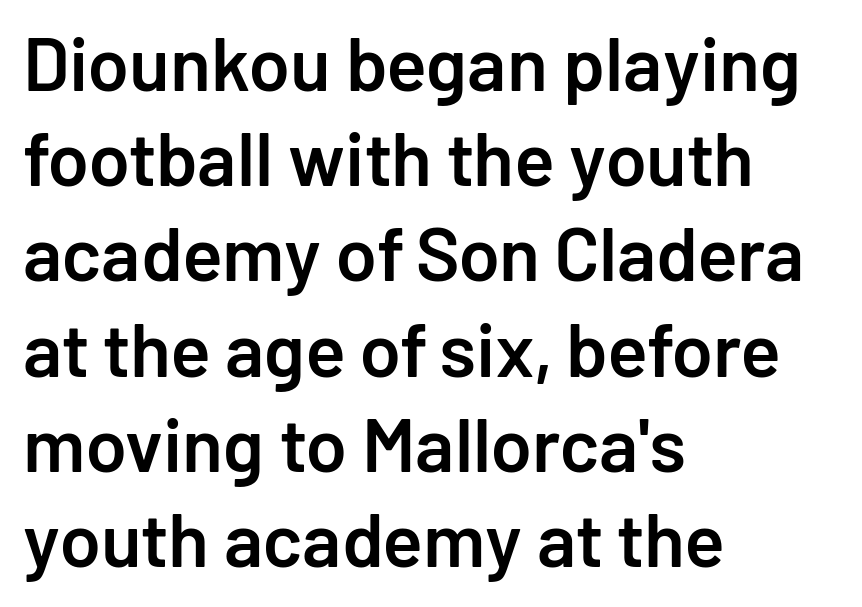
Letterform terminals end flat and unadorned throughout the passage. Anything drawn beneath the words? Only blank space. The face used here is proportionally spaced, like ordinary book or web type. The rag falls on the right side of this text block. Inter-character spacing is left at the font's built-in metrics. Does the leading feel generous? No, just average.
